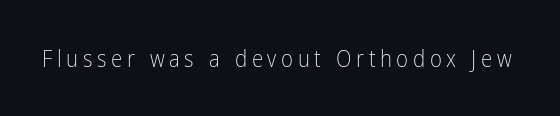
Does extra space separate the letters? Yes, quite a lot of it. This is not heavy type; no bold has been used. Upright lettering throughout. Glance below the letters and you will spot only blank space.
